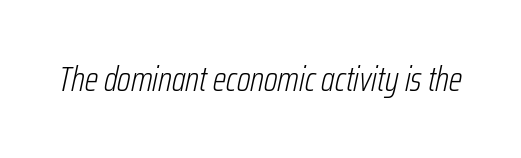
Type without underlining. Weight: in the light-to-regular range. The letters advance in unequal steps, a hallmark of proportional type. Characters are canted at an angle relative to the baseline's perpendicular. Here the glyphs are tracked normally, forming tight word shapes.
